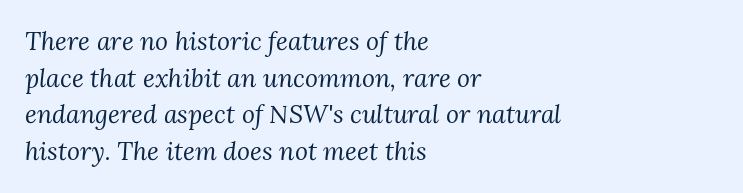
Q: Is the text bold? A: No.
Q: Is the text italic (slanted)? A: Yes, it leans right by about 3 degrees.
Q: Is the text underlined? A: No.
Q: How is the paragraph aligned? A: Left-aligned.
Q: Is the spacing between letters normal or unusually wide? A: Normal.
Q: Is the spacing between lines tight, normal or loose? A: Normal.
